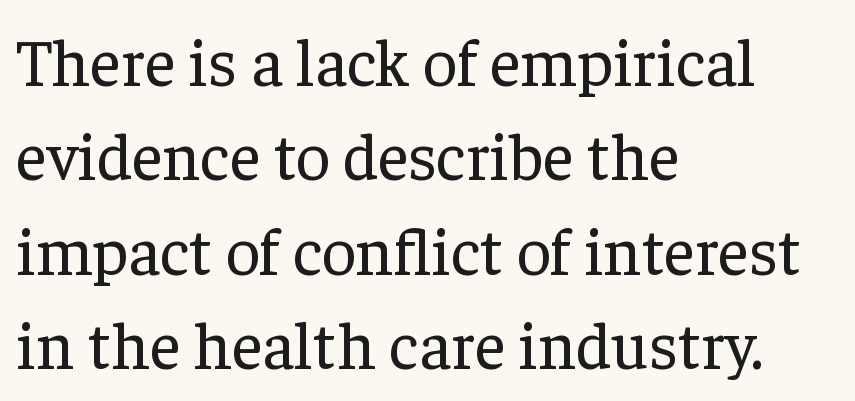
{"serif": "yes", "italic": "no", "bold": "no", "weight": "regular", "width": "normal", "stroke_contrast": "low", "x_height": "medium", "monospaced": "no", "underline": "no", "align": "left", "line_spacing": "normal", "line_spacing_ratio": 1.41, "letter_spacing": "normal", "letter_spacing_em": 0.0, "glyph_px": 67}
